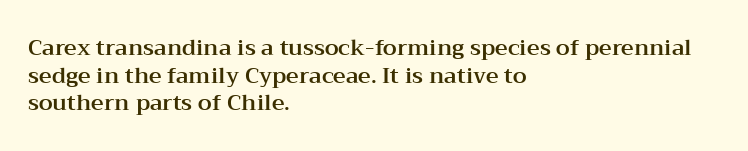
{"italic": "no", "underline": "no", "align": "left", "line_spacing": "normal", "line_spacing_ratio": 1.26, "letter_spacing": "normal", "letter_spacing_em": 0.0, "glyph_px": 22}
